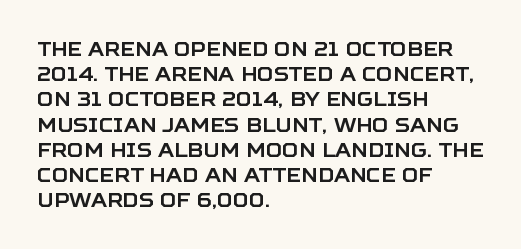
The image shows 20 px text type, upright; set left-aligned, normal line spacing (1.26x), normal letter spacing, not underlined.
